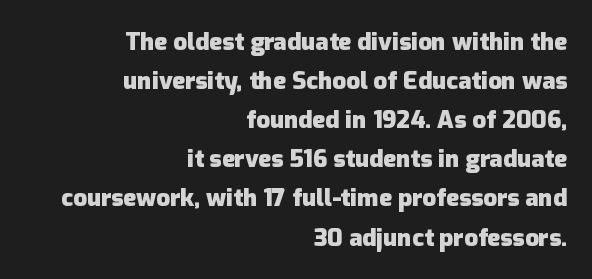
The image shows 24 px bold type, upright; set right-aligned, normal line spacing (1.63x), normal letter spacing, not underlined.
